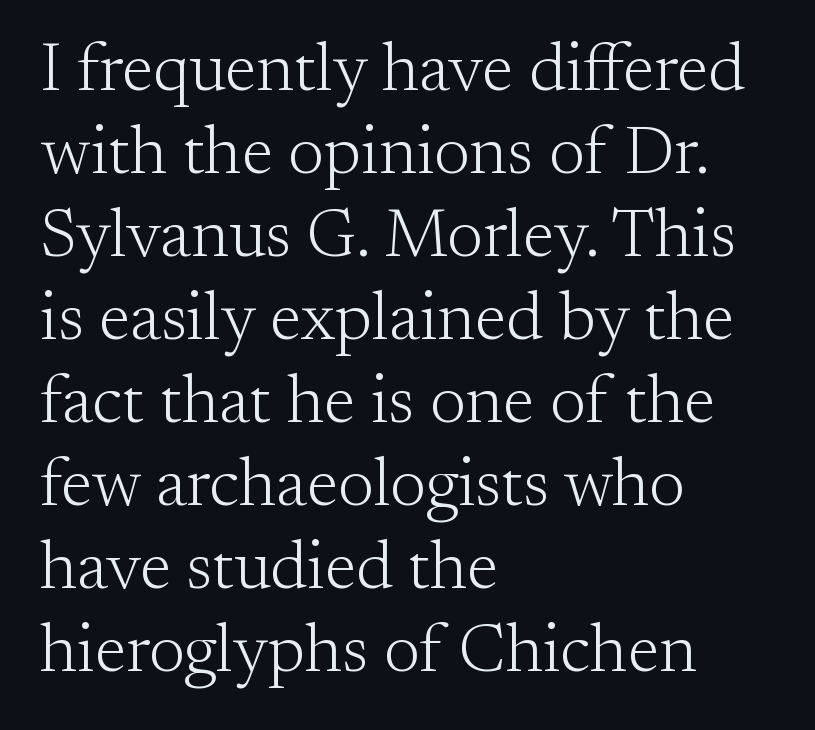
{"serif": "yes", "italic": "no", "bold": "no", "weight": "light", "width": "normal", "stroke_contrast": "medium", "x_height": "small", "monospaced": "no", "underline": "no", "align": "left", "line_spacing_ratio": 1.22, "letter_spacing": "normal", "letter_spacing_em": 0.0, "glyph_px": 68}
